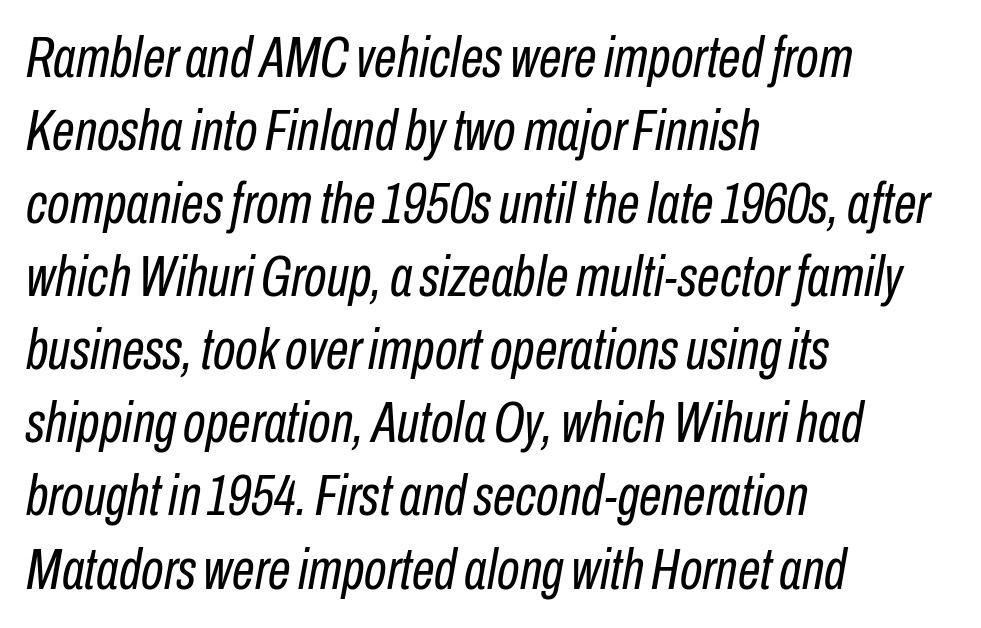
Q: Is the text bold? A: No.
Q: Is the text italic (slanted)? A: Yes, it leans right by about 10 degrees.
Q: Is the text underlined? A: No.
Q: How is the paragraph aligned? A: Left-aligned.
Q: Is the spacing between letters normal or unusually wide? A: Normal.
Q: Is the spacing between lines tight, normal or loose? A: Normal.
Q: Width (condensed, normal, or wide)? A: Condensed.
Q: Stroke contrast? A: Low.
Q: x-height? A: Medium.
Q: Monospaced? A: No.
